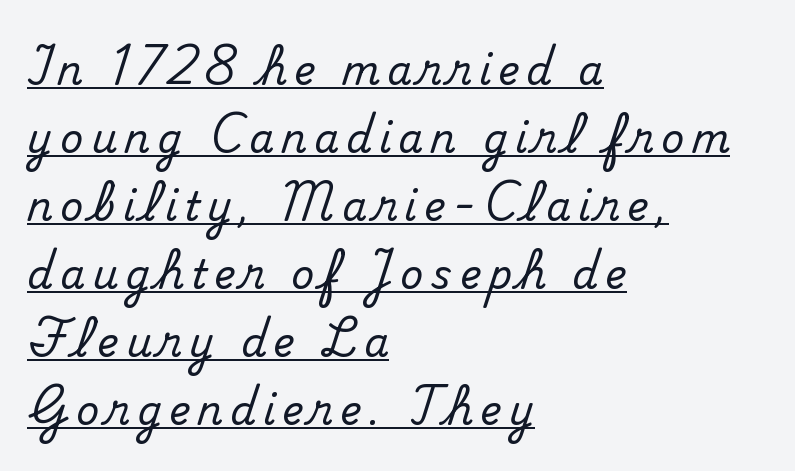
Q: Is the text italic (slanted)? A: Yes.
Q: Is the typeface a serif or a sans-serif typeface? A: Serif.
Q: Is the text underlined? A: Yes.
Q: How is the paragraph aligned? A: Left-aligned.
Q: Is the spacing between lines tight, normal or loose? A: Normal.
Q: Width (condensed, normal, or wide)? A: Normal.
Q: Stroke contrast? A: Medium.
Q: x-height? A: Small.
Q: Monospaced? A: No.
